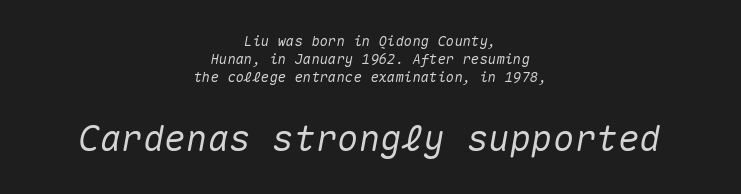
The image shows 36 px text type, italic (leaning right), monospaced; set centered, normal line spacing (1.3x), normal letter spacing, not underlined; the second (bottom) block is 2.57x larger; medium stroke contrast and a medium x-height.
